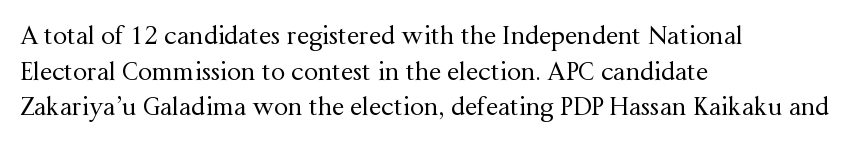
No word sits above an underline. These lines stack with their left ends in a neat column. The line-height multiplier appears to be the usual default. Ordinary non-slanted type is in use. Students, note that the glyphs here touch the page at normal intervals.
